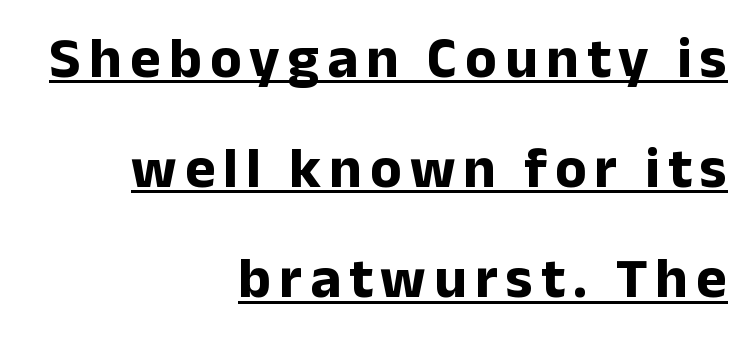
The image shows 58 px bold sans-serif type, upright; set right-aligned, loose line spacing (1.9x), underlined; low stroke contrast and a medium x-height.
